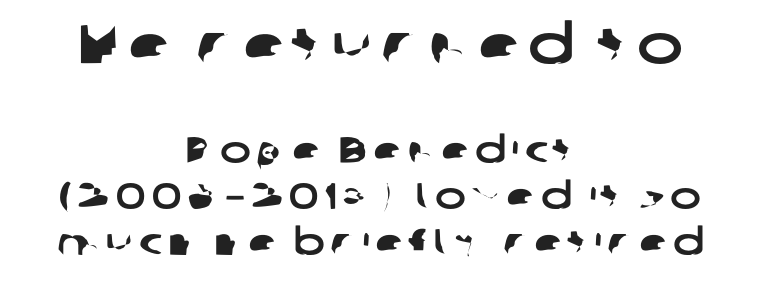
{"serif": "no", "width": "wide", "stroke_contrast": "low", "x_height": "medium", "monospaced": "no", "underline": "no", "align": "center", "line_spacing": "normal", "line_spacing_ratio": 1.25, "larger_block": "first", "size_ratio": 1.49, "glyph_px": 55}
